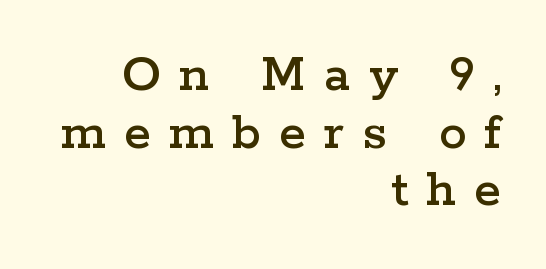
Q: Is the text italic (slanted)? A: No, it is upright.
Q: Is the typeface a serif or a sans-serif typeface? A: Serif.
Q: Is the text underlined? A: No.
Q: How is the paragraph aligned? A: Right-aligned.
Q: Is the spacing between letters normal or unusually wide? A: Unusually wide.
Q: Is the spacing between lines tight, normal or loose? A: Tight.
Q: Width (condensed, normal, or wide)? A: Wide.
Q: Stroke contrast? A: Low.
Q: x-height? A: Medium.
Q: Monospaced? A: No.
